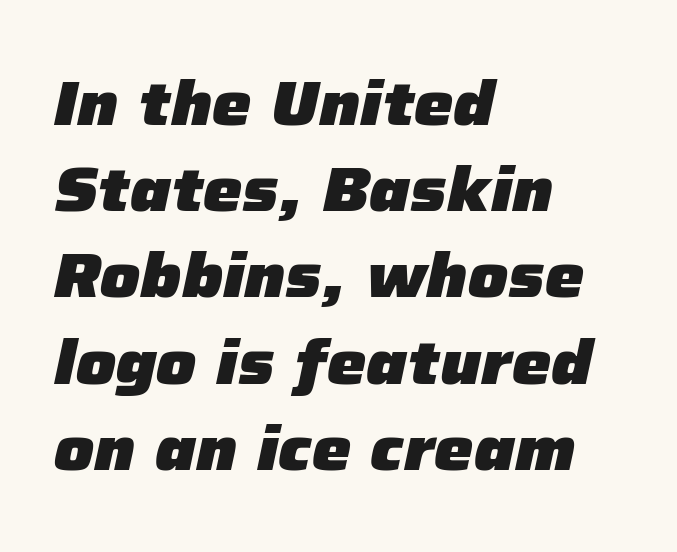
Q: Is the text bold? A: Yes.
Q: Is the text italic (slanted)? A: Yes, it leans right by about 12 degrees.
Q: Is the text underlined? A: No.
Q: How is the paragraph aligned? A: Left-aligned.
Q: Is the spacing between letters normal or unusually wide? A: Normal.
Q: Is the spacing between lines tight, normal or loose? A: Normal.
Q: Width (condensed, normal, or wide)? A: Normal.
Q: Stroke contrast? A: Low.
Q: x-height? A: Medium.
Q: Monospaced? A: No.
